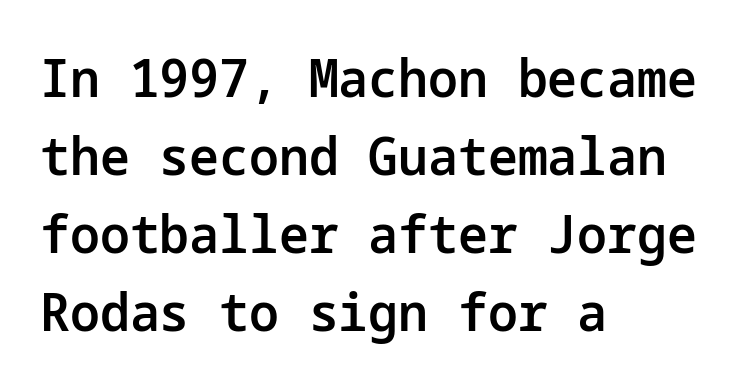
Q: Is the text bold? A: Semi-bold.
Q: Is the text italic (slanted)? A: No, it is upright.
Q: Is the typeface a serif or a sans-serif typeface? A: Sans-serif.
Q: Is the text underlined? A: No.
Q: How is the paragraph aligned? A: Left-aligned.
Q: Is the spacing between letters normal or unusually wide? A: Normal.
Q: Is the spacing between lines tight, normal or loose? A: Normal.
Q: Width (condensed, normal, or wide)? A: Normal.
Q: Stroke contrast? A: Low.
Q: x-height? A: Medium.
